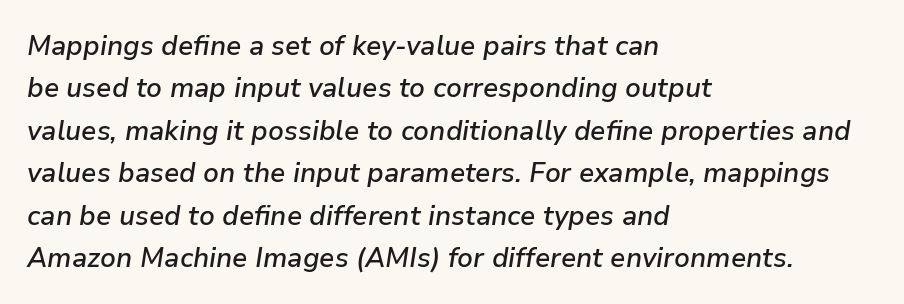
Which margin do the lines hug? The left one — the right edge is uneven. Caption: semibold face, moderately heavy strokes. The space between consecutive lines is moderate. This sample uses plain, unmodified letter spacing. The space beneath each line is pristine and unruled.
